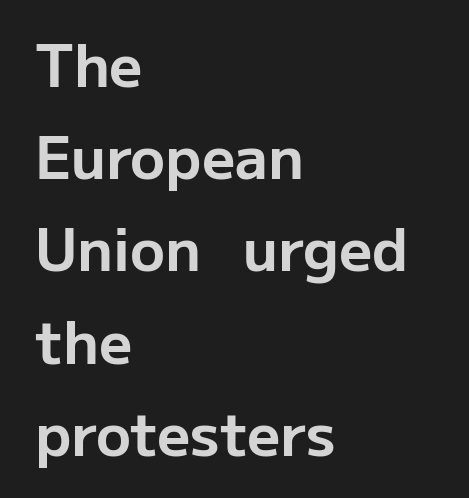
Is this a fixed-width face? No — the glyphs have proportional, varying widths. Short note: letters normally spaced. The passage shown is typeset with a sans-serif family. Designer's note — italics off, roman on. Reading down the block, your eye returns to a fixed left position each line. Type without underlining.
